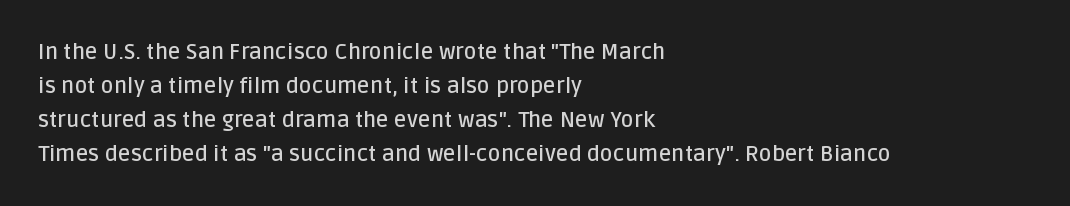
Q: Is the text bold? A: Semi-bold.
Q: Is the text italic (slanted)? A: No, it is upright.
Q: Is the text underlined? A: No.
Q: How is the paragraph aligned? A: Left-aligned.
Q: Is the spacing between letters normal or unusually wide? A: Normal.
Q: Is the spacing between lines tight, normal or loose? A: Normal.
